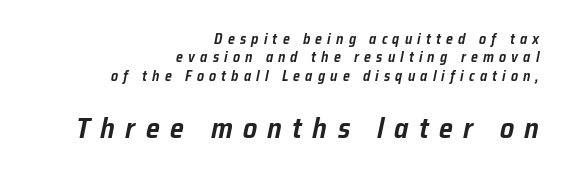
{"italic": "yes", "lean": "right", "slant_degrees": 12, "width": "normal", "stroke_contrast": "low", "x_height": "medium", "monospaced": "no", "underline": "no", "align": "right", "line_spacing": "normal", "line_spacing_ratio": 1.32, "letter_spacing": "wide", "letter_spacing_em": 0.37, "larger_block": "second", "size_ratio": 2.0, "glyph_px": 28}
